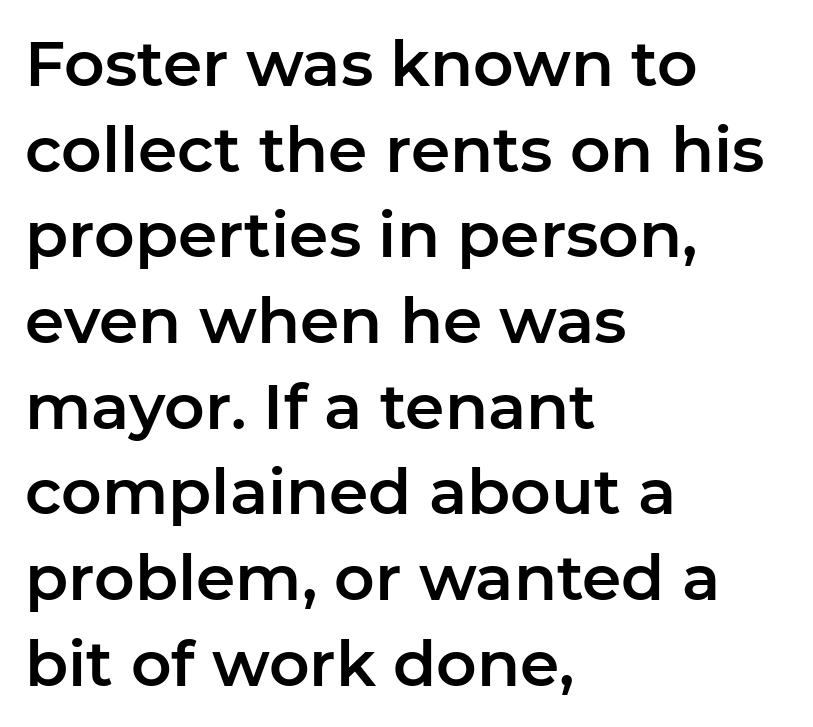
The image shows 63 px sans-serif type, upright; set left-aligned, normal line spacing (1.36x), normal letter spacing, not underlined; low stroke contrast and a medium x-height.
